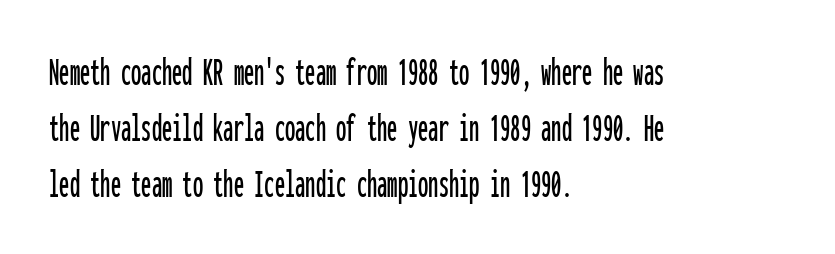
The image shows 41 px condensed sans-serif type, upright, monospaced; set left-aligned, normal line spacing (1.36x), normal letter spacing, not underlined; low stroke contrast and a medium x-height.
